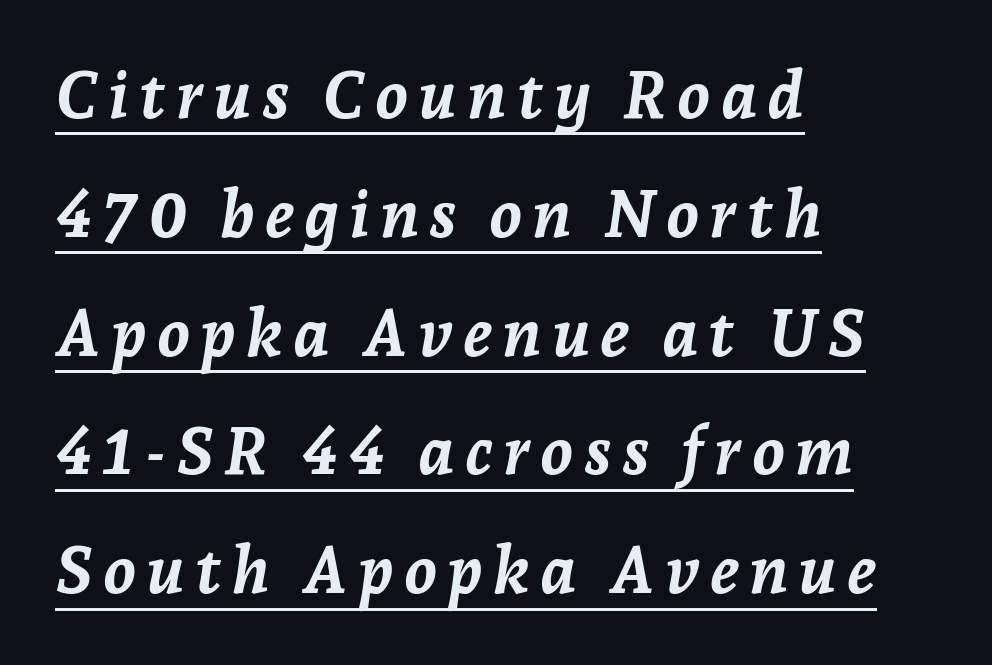
Q: Is the text bold? A: Yes.
Q: Is the text italic (slanted)? A: Yes, it leans right by about 7 degrees.
Q: Is the text underlined? A: Yes.
Q: How is the paragraph aligned? A: Left-aligned.
Q: Width (condensed, normal, or wide)? A: Normal.
Q: Stroke contrast? A: Low.
Q: x-height? A: Medium.
Q: Monospaced? A: No.
